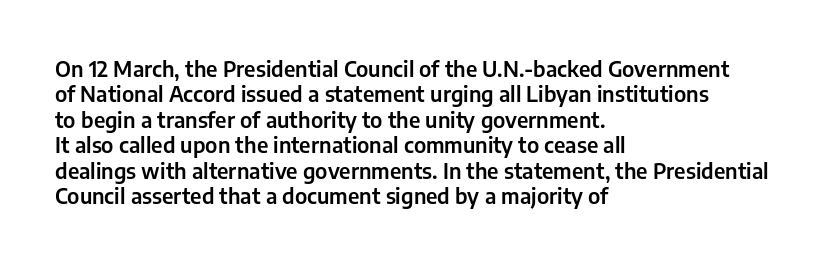
Short and long lines alike share a common starting point at left. Letters rest on an invisible, unmarked baseline. No extra tracking has been applied to these lines. Is there any slant? The stems are plumb.
